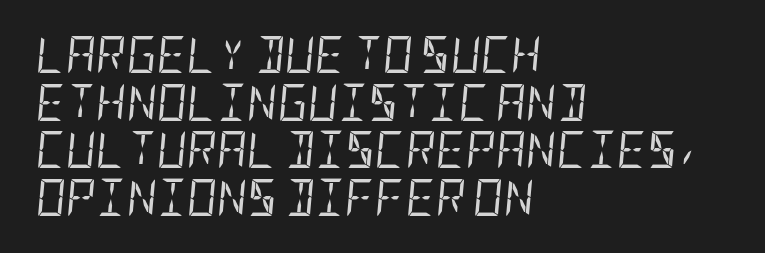
{"italic": "yes", "lean": "right", "slant_degrees": 5, "bold": "no", "weight": "regular", "width": "condensed", "stroke_contrast": "low", "x_height": "large", "underline": "no", "align": "left", "line_spacing": "normal", "line_spacing_ratio": 1.29, "letter_spacing": "normal", "letter_spacing_em": 0.0, "glyph_px": 37}
